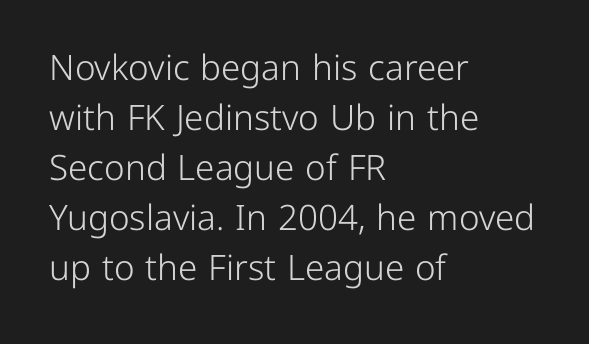
Reading down the block, your eye returns to a fixed left position each line. The typeface chosen for these lines omits serifs. Is the letter spacing exaggerated? No — it looks like the ordinary default. Glance below the letters and you will spot only blank space.
